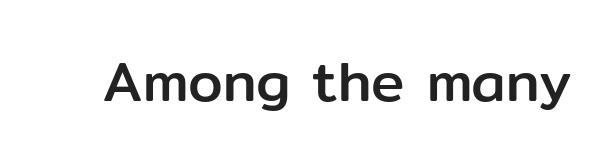
The letters carry no serifs — their stems end cleanly without finishing strokes. Words appear dense and cohesive because spacing is normal. Spacing verdict: proportional, widths tailored to each character. No italicization has been applied; the sample stays upright. The strip under each line holds only bare page.
